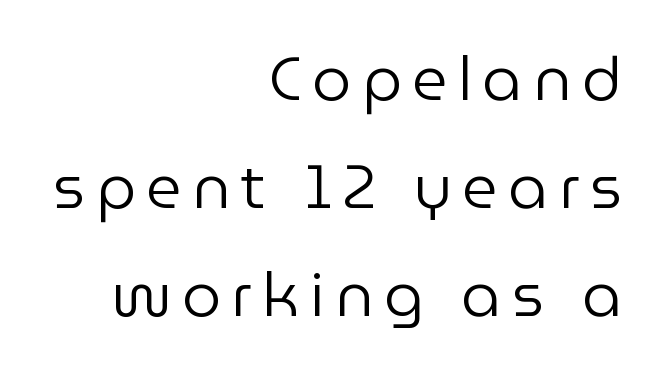
Q: Is the text bold? A: No.
Q: Is the text italic (slanted)? A: No, it is upright.
Q: Is the typeface a serif or a sans-serif typeface? A: Sans-serif.
Q: Is the text underlined? A: No.
Q: How is the paragraph aligned? A: Right-aligned.
Q: Width (condensed, normal, or wide)? A: Normal.
Q: Stroke contrast? A: Low.
Q: x-height? A: Medium.
Q: Monospaced? A: No.
